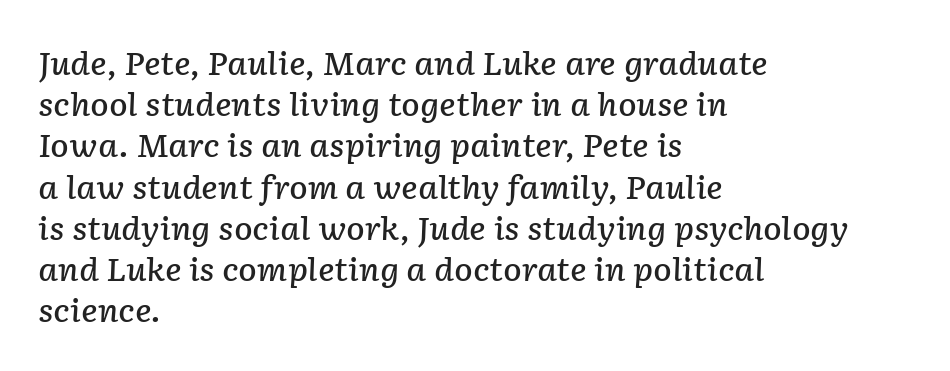
The image shows 31 px semibold type, italic (leaning right); set left-aligned, normal line spacing (1.33x), normal letter spacing, not underlined; low stroke contrast and a medium x-height.
